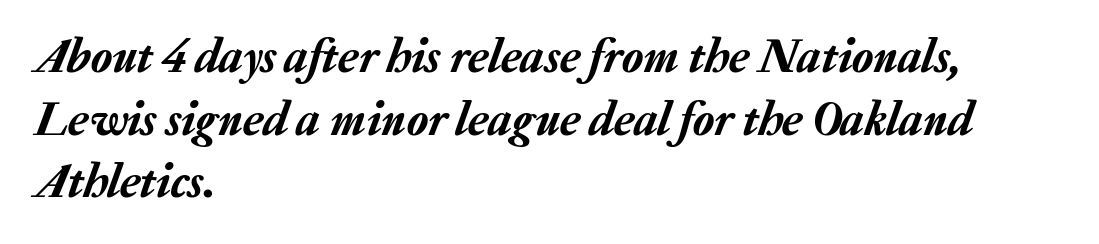
The image shows 49 px text type, italic (leaning right); set left-aligned, normal line spacing (1.28x), normal letter spacing, not underlined; low stroke contrast and a medium x-height.
